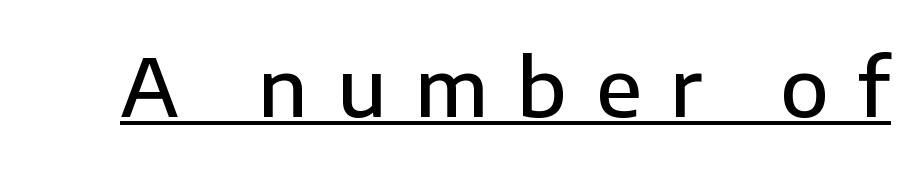
The image shows 80 px semibold sans-serif type, upright; set unusually wide letter spacing (+0.36 em), underlined; low stroke contrast and a medium x-height.
